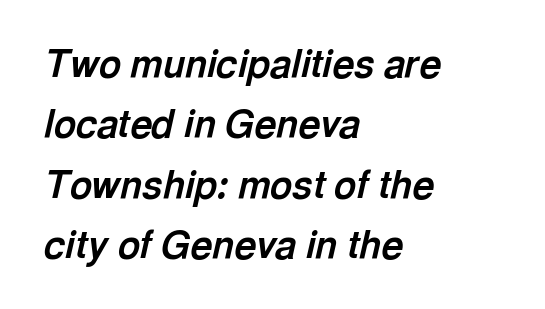
Q: Is the text bold? A: Yes.
Q: Is the text italic (slanted)? A: Yes, it leans right by about 13 degrees.
Q: Is the text underlined? A: No.
Q: How is the paragraph aligned? A: Left-aligned.
Q: Is the spacing between letters normal or unusually wide? A: Normal.
Q: Is the spacing between lines tight, normal or loose? A: Normal.
Q: Width (condensed, normal, or wide)? A: Normal.
Q: x-height? A: Medium.
Q: Monospaced? A: No.
